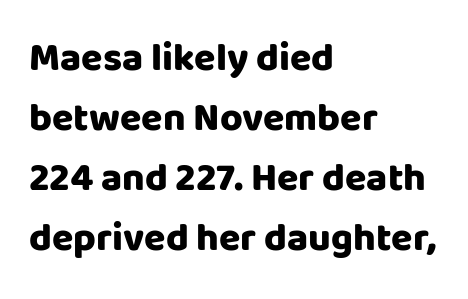
Q: Is the text bold? A: Yes.
Q: Is the text italic (slanted)? A: No, it is upright.
Q: Is the typeface a serif or a sans-serif typeface? A: Sans-serif.
Q: Is the text underlined? A: No.
Q: How is the paragraph aligned? A: Left-aligned.
Q: Is the spacing between letters normal or unusually wide? A: Normal.
Q: Is the spacing between lines tight, normal or loose? A: Normal.
Q: Width (condensed, normal, or wide)? A: Normal.
Q: Stroke contrast? A: Low.
Q: x-height? A: Large.
Q: Monospaced? A: No.
